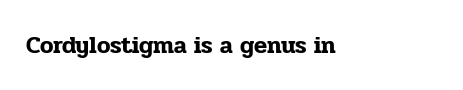
Observe the ordinary spacing: letters are neighbours, not strangers. Underline: absent. Rendered with straight, roman letterforms.
